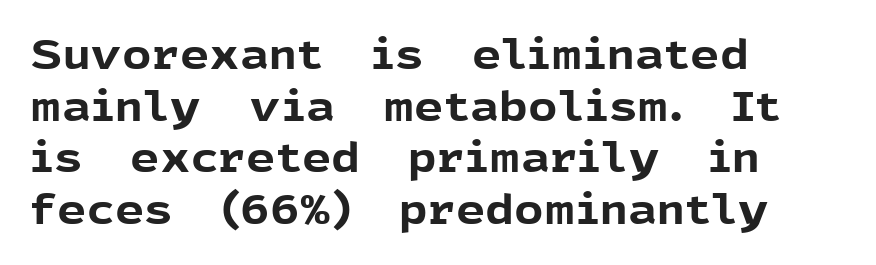
{"serif": "no", "italic": "no", "bold": "yes", "weight": "bold", "width": "normal", "x_height": "medium", "monospaced": "no", "underline": "no", "align": "left", "line_spacing": "normal", "line_spacing_ratio": 1.26, "letter_spacing": "normal", "letter_spacing_em": 0.0, "glyph_px": 41}
